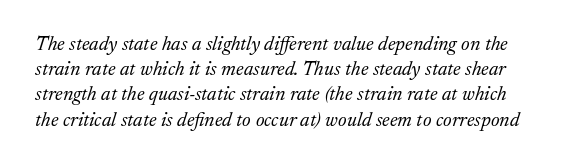
The image shows 20 px text type, italic (leaning right); set normal line spacing (1.26x), normal letter spacing, not underlined.
